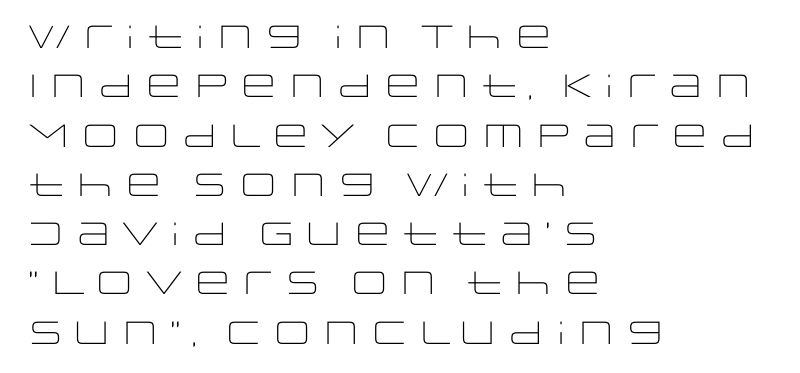
The image shows 32 px light, wide sans-serif type, upright; set left-aligned, normal line spacing (1.54x), normal letter spacing, not underlined; low stroke contrast and a large x-height.
